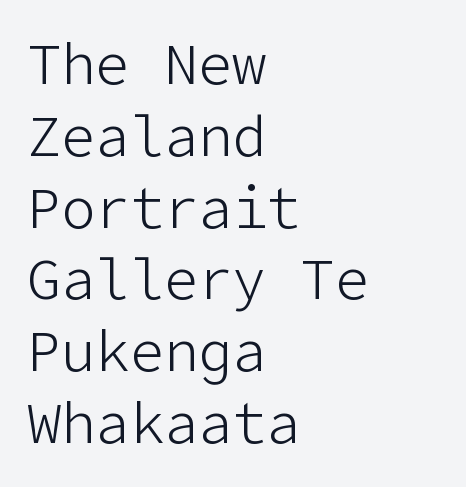
The image shows 57 px light sans-serif type, upright; set left-aligned, normal line spacing (1.26x), normal letter spacing, not underlined; low stroke contrast and a medium x-height.
